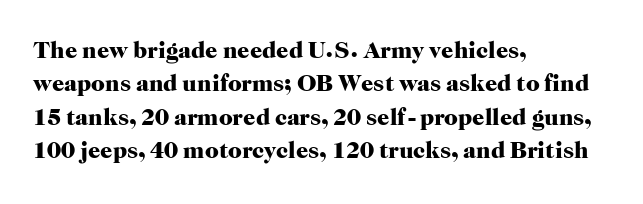
You can tell it's not italic because the verticals are truly vertical. Descender tails drop into unmarked territory. Baseline-to-baseline distance is the conventional proportion of letter height. Nobody touched the tracking dial on this one. Thick stems and heavy bowls — unmistakably bold. One-word summary of the alignment: left.
